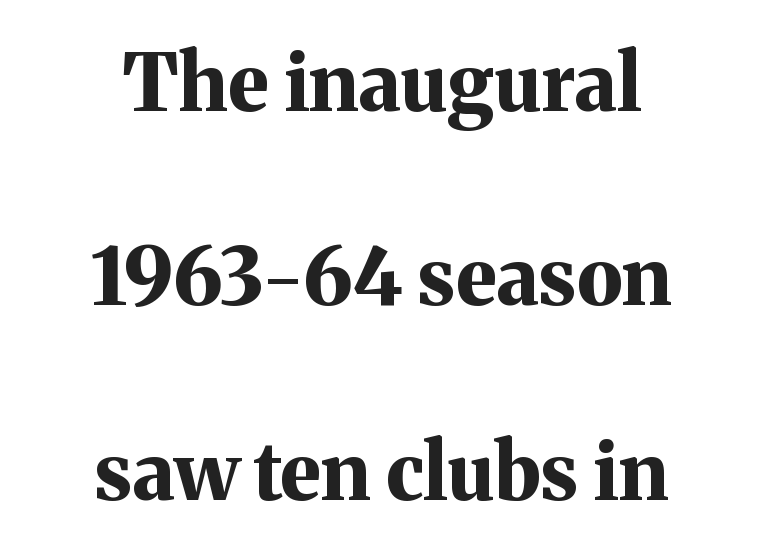
{"serif": "yes", "italic": "no", "bold": "yes", "weight": "bold", "width": "normal", "stroke_contrast": "medium", "x_height": "medium", "monospaced": "no", "underline": "no", "align": "center", "line_spacing": "loose", "line_spacing_ratio": 2.46, "letter_spacing": "normal", "letter_spacing_em": 0.0, "glyph_px": 79}
